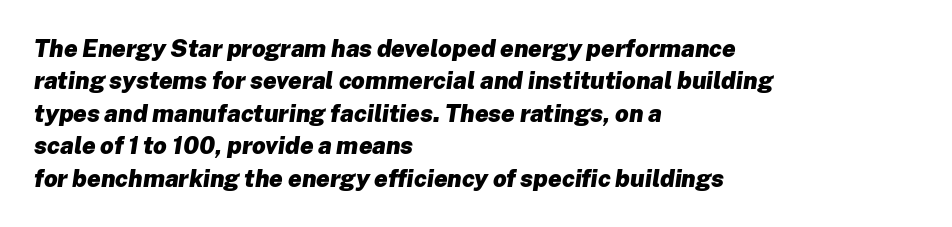
{"italic": "yes", "lean": "right", "slant_degrees": 8, "bold": "yes", "underline": "no", "align": "left", "line_spacing": "normal", "line_spacing_ratio": 1.35, "letter_spacing": "normal", "letter_spacing_em": 0.0, "glyph_px": 24}
